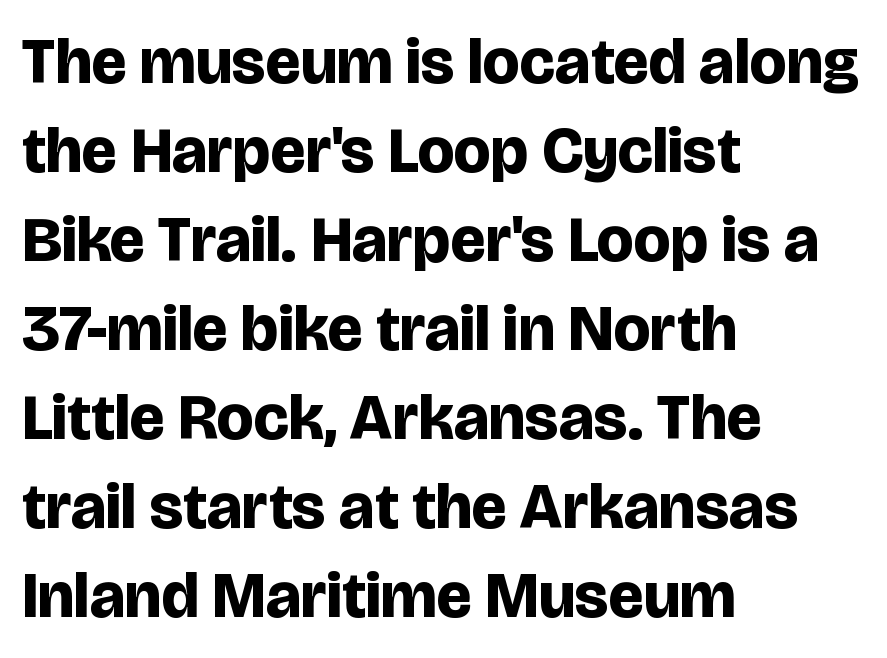
The image shows 65 px bold sans-serif type, upright; set left-aligned, normal line spacing (1.37x), normal letter spacing, not underlined; low stroke contrast and a large x-height.
